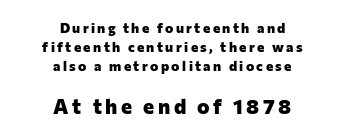
The image shows 21 px bold type, upright; set centered, normal line spacing (1.37x), not underlined; the second (bottom) block is 1.5x larger.
